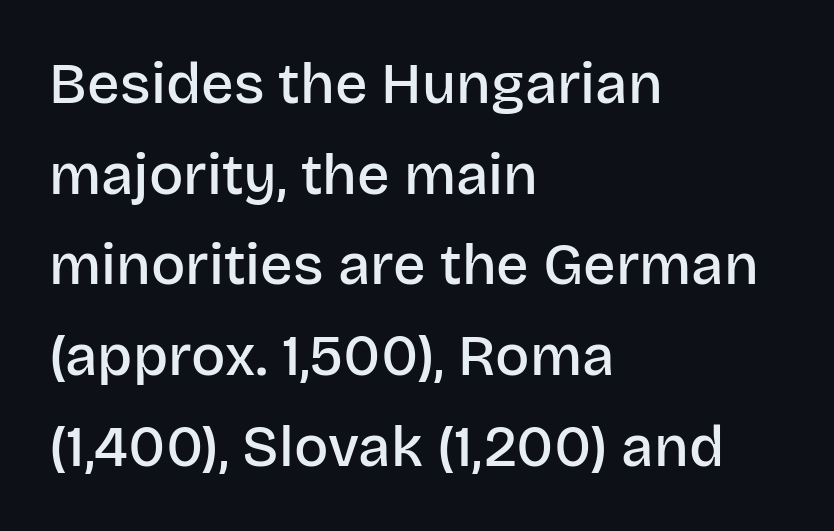
{"serif": "no", "italic": "no", "bold": "semi", "weight": "semibold", "width": "normal", "stroke_contrast": "low", "x_height": "large", "monospaced": "no", "underline": "no", "align": "left", "line_spacing": "normal", "line_spacing_ratio": 1.59, "letter_spacing": "normal", "letter_spacing_em": 0.0, "glyph_px": 57}
